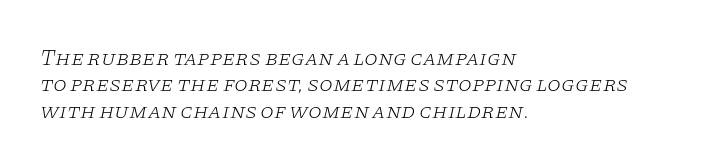
{"italic": "yes", "lean": "right", "slant_degrees": 11, "bold": "no", "underline": "no", "align": "left", "line_spacing_ratio": 1.2, "letter_spacing": "normal", "letter_spacing_em": 0.0, "glyph_px": 22}
